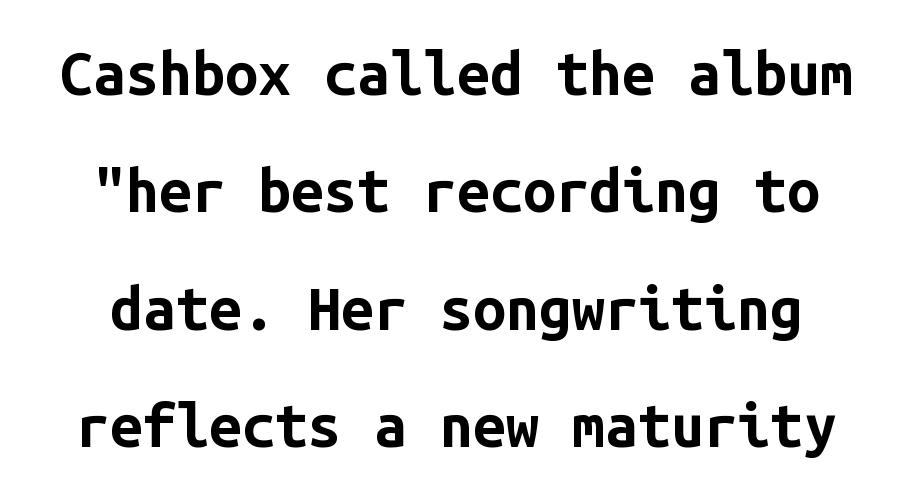
This sample has the even, mechanical cadence of fixed-width lettering. Tracking value appears to be zero — textbook default spacing. A bare baseline throughout the passage. The typography opts for an upright posture over an oblique one. I'd call this a sans setting — the letters go barefoot. Leading is clearly above the norm, producing a sparse column.
